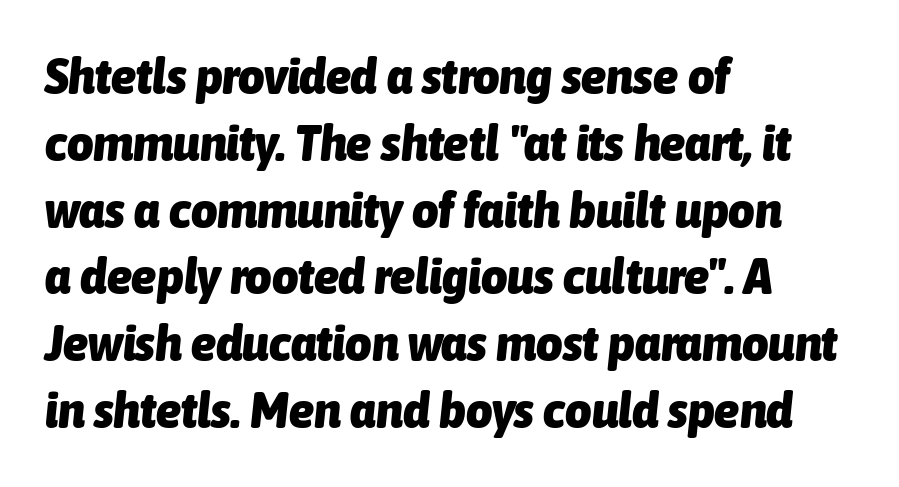
{"italic": "yes", "lean": "right", "slant_degrees": 6, "bold": "yes", "weight": "heavy", "width": "condensed", "stroke_contrast": "low", "x_height": "medium", "monospaced": "no", "underline": "no", "align": "left", "line_spacing": "normal", "line_spacing_ratio": 1.31, "letter_spacing": "normal", "letter_spacing_em": 0.0, "glyph_px": 51}
